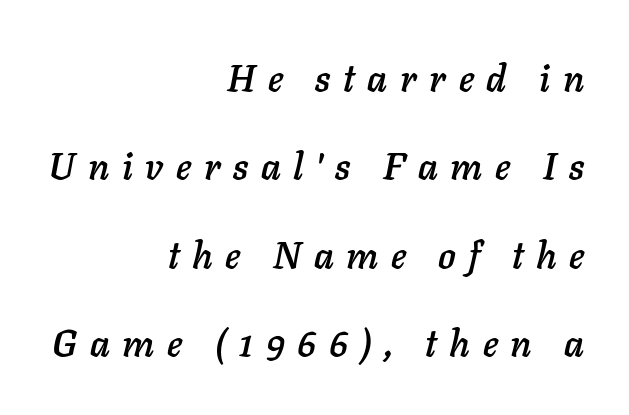
This sample is right-justified, so line beginnings fall wherever the words allow. The space beneath each line is pristine and unruled. It's the slanting kind of type. Summary of vertical rhythm: relaxed, with wide interline spacing. You could not count columns in this text — the font is proportionally spaced. Compared with typical body copy, the letter spacing here is much looser.
